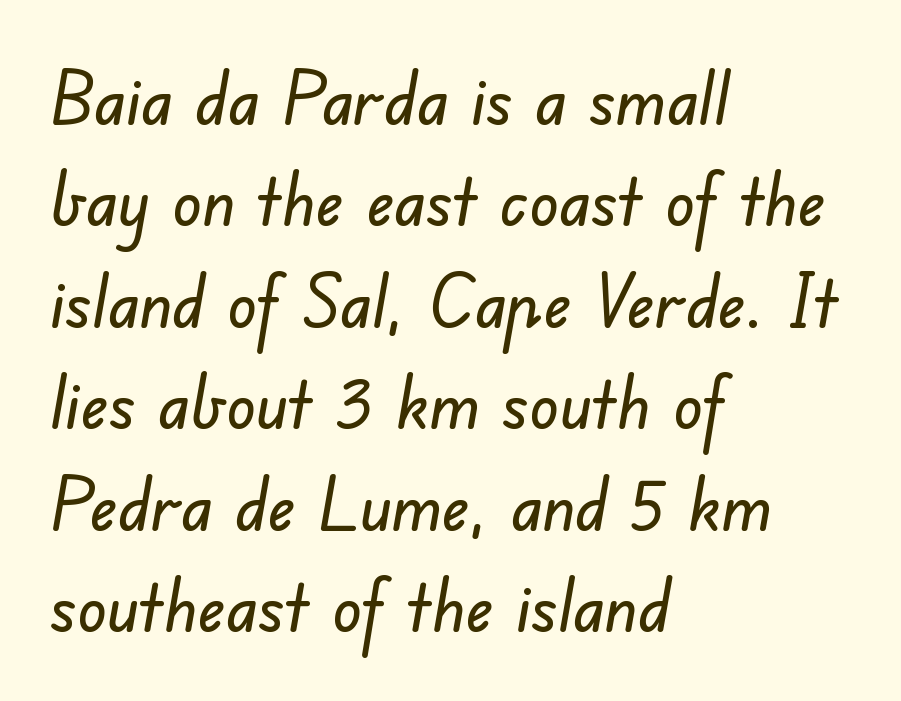
The image shows 73 px sans-serif type; set left-aligned, normal line spacing (1.39x), normal letter spacing, not underlined; low stroke contrast and a small x-height.
